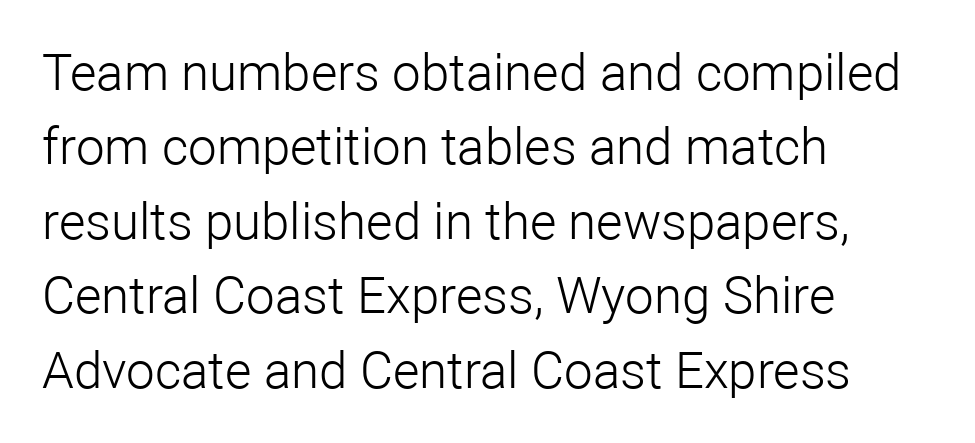
The image shows 51 px light sans-serif type, upright; set left-aligned, normal line spacing (1.46x), normal letter spacing, not underlined; low stroke contrast and a medium x-height.
